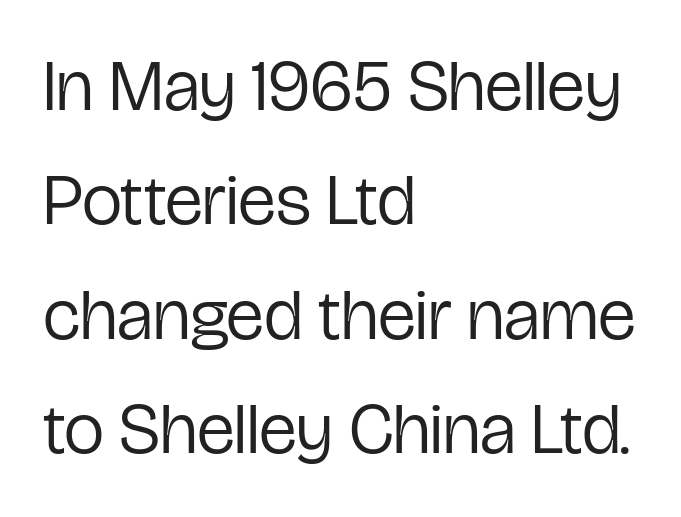
{"serif": "no", "italic": "no", "bold": "no", "weight": "regular", "width": "condensed", "stroke_contrast": "low", "x_height": "medium", "monospaced": "no", "underline": "no", "align": "left", "line_spacing": "normal", "line_spacing_ratio": 1.59, "letter_spacing": "normal", "letter_spacing_em": 0.0, "glyph_px": 72}
